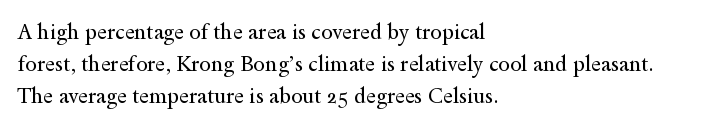
{"italic": "no", "bold": "no", "underline": "no", "align": "left", "line_spacing": "normal", "line_spacing_ratio": 1.53, "letter_spacing": "normal", "letter_spacing_em": 0.0, "glyph_px": 21}
